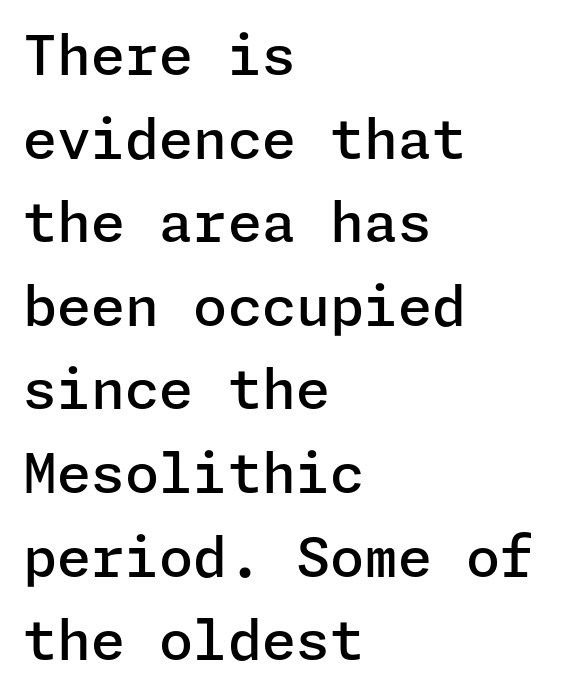
Q: Is the text bold? A: Semi-bold.
Q: Is the text italic (slanted)? A: No, it is upright.
Q: Is the typeface a serif or a sans-serif typeface? A: Sans-serif.
Q: Is the text underlined? A: No.
Q: How is the paragraph aligned? A: Left-aligned.
Q: Is the spacing between letters normal or unusually wide? A: Normal.
Q: Is the spacing between lines tight, normal or loose? A: Normal.
Q: Width (condensed, normal, or wide)? A: Normal.
Q: Stroke contrast? A: Low.
Q: x-height? A: Medium.
